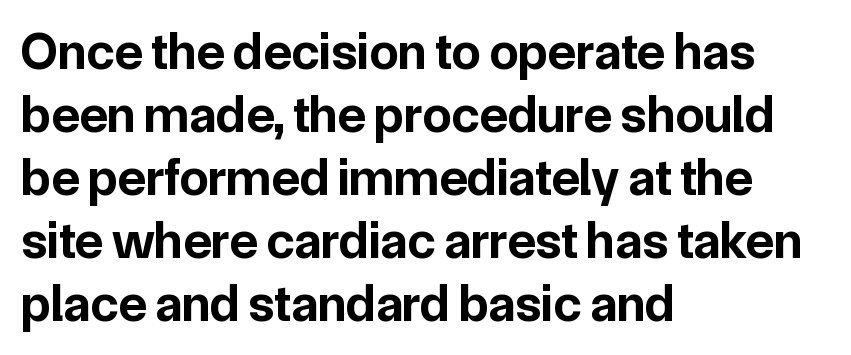
The image shows 52 px bold sans-serif type, upright; set left-aligned, line spacing 1.21x, normal letter spacing, not underlined; low stroke contrast and a medium x-height.
